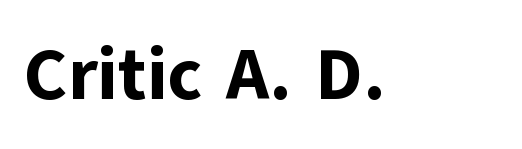
It's the straight-up-and-down kind of type. Here the designer chose a conventional face with non-uniform glyph widths. Standard letterfit; no display-style spreading of the glyphs. Lines of text with bare space underneath. Strong, thick strokes mark this as bold type. The font family rendered here belongs to the sans-serif group.
